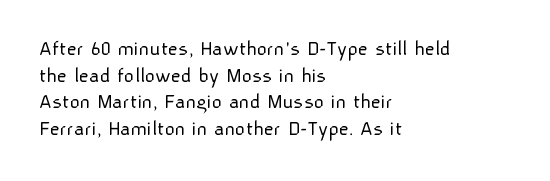
The face used here is rendered with its standard letterfit. The rag falls on the right side of this text block. The typeface has the unassuming heft of standard copy or less. Italic: no, the glyphs are upright roman.
